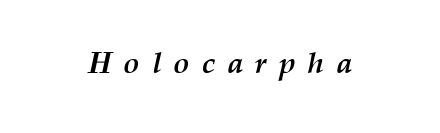
Q: Is the text bold? A: Yes.
Q: Is the text italic (slanted)? A: Yes, it leans right by about 12 degrees.
Q: Is the text underlined? A: No.
Q: Is the spacing between letters normal or unusually wide? A: Unusually wide.
Q: Width (condensed, normal, or wide)? A: Normal.
Q: Stroke contrast? A: Medium.
Q: x-height? A: Medium.
Q: Monospaced? A: No.
